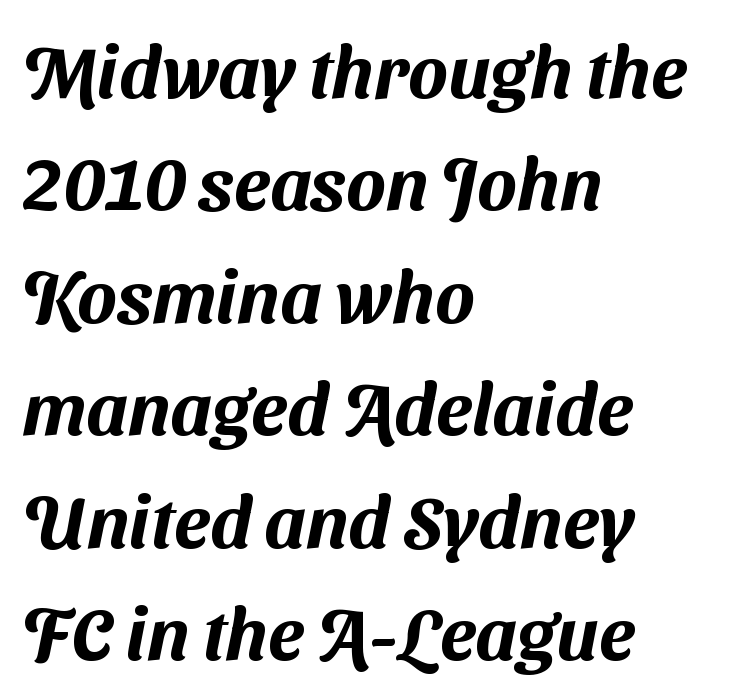
The face used here is a sans, in the tradition of grotesques and geometrics. Spacing verdict: proportional, widths tailored to each character. Standard letterfit; no display-style spreading of the glyphs. In CSS terms this would be text-align: left.
